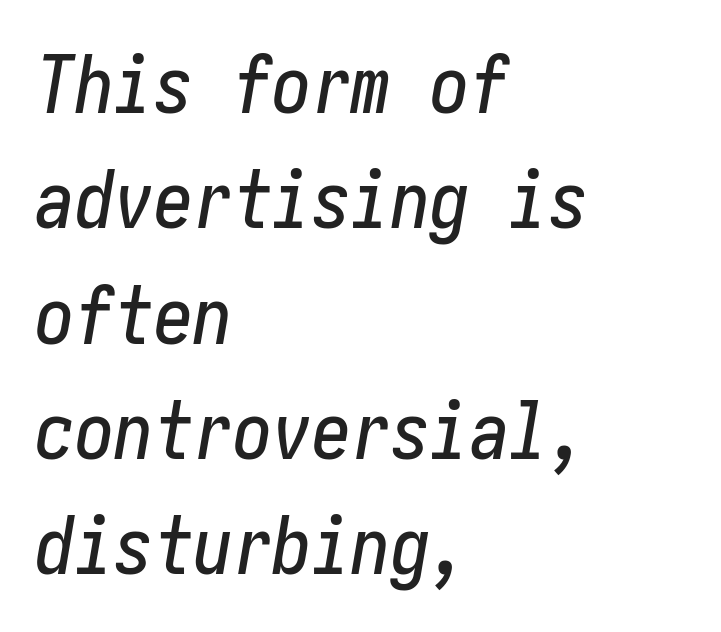
Q: Is the text italic (slanted)? A: Yes, it leans right by about 10 degrees.
Q: Is the text underlined? A: No.
Q: How is the paragraph aligned? A: Left-aligned.
Q: Is the spacing between letters normal or unusually wide? A: Normal.
Q: Is the spacing between lines tight, normal or loose? A: Normal.
Q: Width (condensed, normal, or wide)? A: Condensed.
Q: Stroke contrast? A: Low.
Q: x-height? A: Medium.
